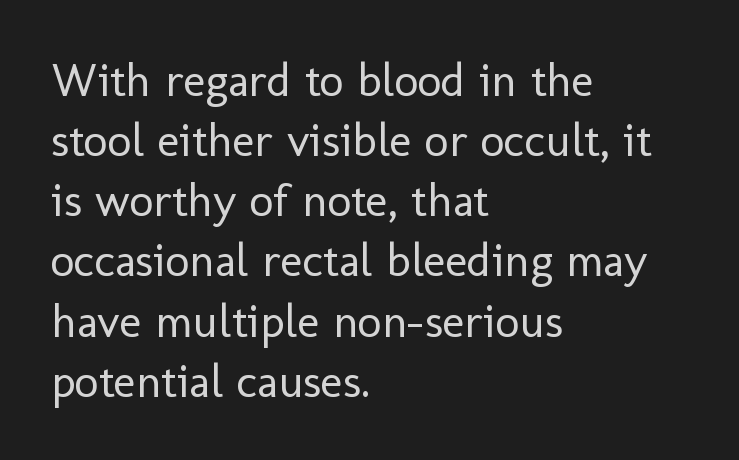
The image shows 47 px regular-weight sans-serif type, upright; set left-aligned, normal line spacing (1.28x), normal letter spacing, not underlined; low stroke contrast and a medium x-height.
